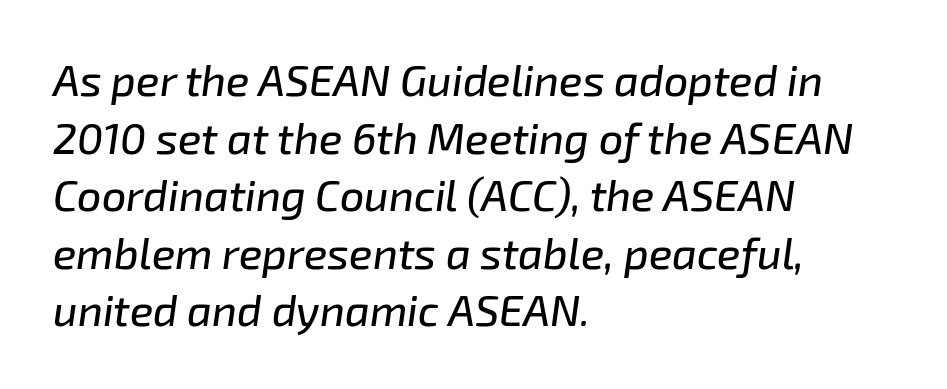
You could not count columns in this text — the font is proportionally spaced. No extra tracking has been applied to these lines. Observe the lean: these are italic letterforms. Line beginnings align vertically; line endings do not. The leading is moderate, giving the passage an even texture. The zone under the glyphs is completely vacant.
